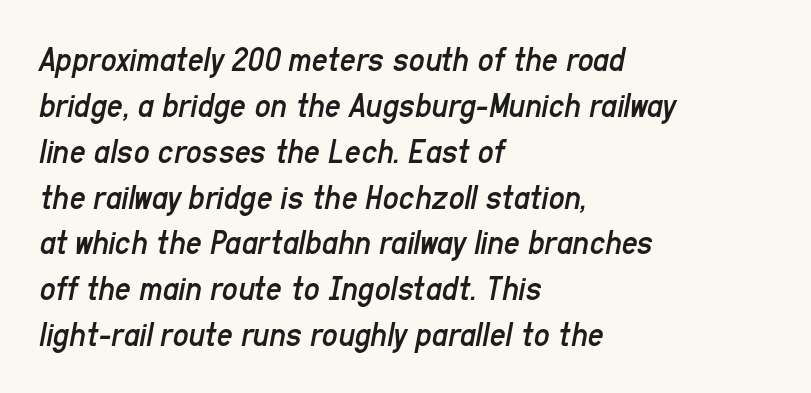
{"italic": "yes", "lean": "right", "slant_degrees": 11, "bold": "no", "weight": "regular", "width": "condensed", "stroke_contrast": "low", "x_height": "medium", "monospaced": "no", "underline": "no", "align": "left", "line_spacing": "normal", "line_spacing_ratio": 1.31, "letter_spacing": "normal", "letter_spacing_em": 0.0, "glyph_px": 35}
